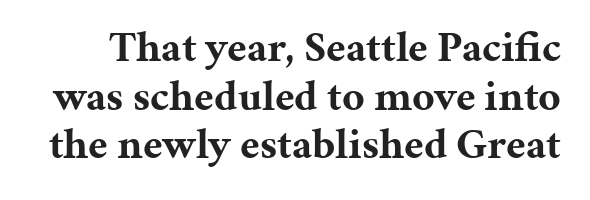
Q: Is the text bold? A: Yes.
Q: Is the text italic (slanted)? A: No, it is upright.
Q: Is the typeface a serif or a sans-serif typeface? A: Serif.
Q: Is the text underlined? A: No.
Q: Is the spacing between letters normal or unusually wide? A: Normal.
Q: Is the spacing between lines tight, normal or loose? A: Tight.
Q: Width (condensed, normal, or wide)? A: Normal.
Q: Stroke contrast? A: Medium.
Q: x-height? A: Medium.
Q: Monospaced? A: No.
